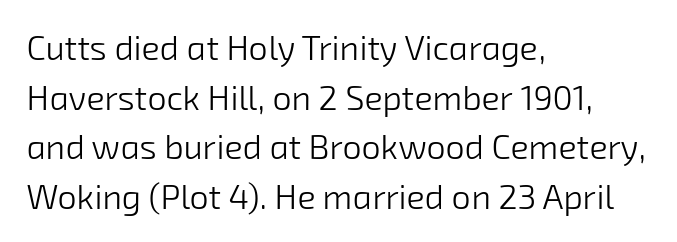
The image shows 34 px light sans-serif type; set left-aligned, normal line spacing (1.46x), normal letter spacing, not underlined; low stroke contrast and a medium x-height.
